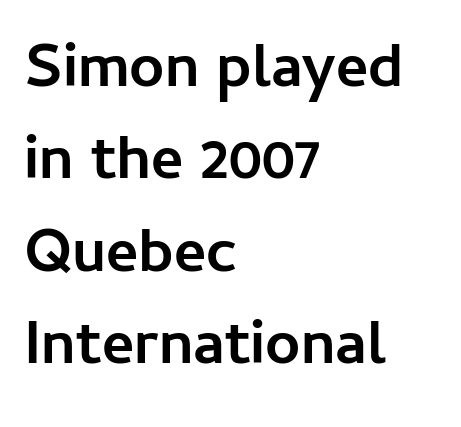
{"serif": "no", "italic": "no", "bold": "yes", "weight": "semibold", "width": "normal", "stroke_contrast": "low", "x_height": "medium", "monospaced": "no", "underline": "no", "align": "left", "line_spacing": "normal", "line_spacing_ratio": 1.49, "letter_spacing": "normal", "letter_spacing_em": 0.0, "glyph_px": 62}
